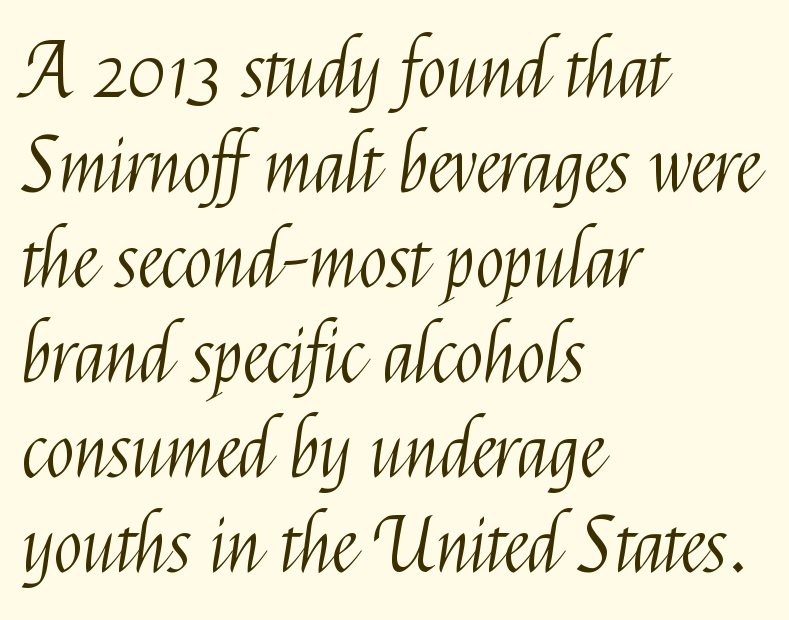
Q: Is the text bold? A: No.
Q: Is the text italic (slanted)? A: Yes.
Q: Is the typeface a serif or a sans-serif typeface? A: Sans-serif.
Q: Is the text underlined? A: No.
Q: How is the paragraph aligned? A: Left-aligned.
Q: Is the spacing between letters normal or unusually wide? A: Normal.
Q: Is the spacing between lines tight, normal or loose? A: Normal.
Q: Width (condensed, normal, or wide)? A: Condensed.
Q: Stroke contrast? A: Medium.
Q: x-height? A: Medium.
Q: Monospaced? A: No.
